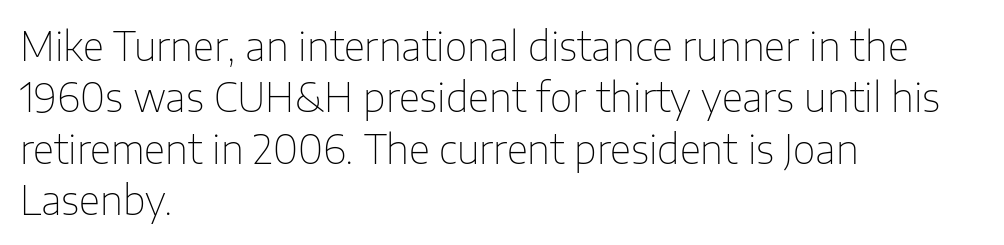
The space beneath each line is pristine and unruled. Students, observe: this is what conventionally led text looks like. Spacing verdict: proportional, widths tailored to each character. The glyphs in this specimen are sans serif. Style check: upright. Teacher's note: observe the even left margin — that is flush-left alignment.
